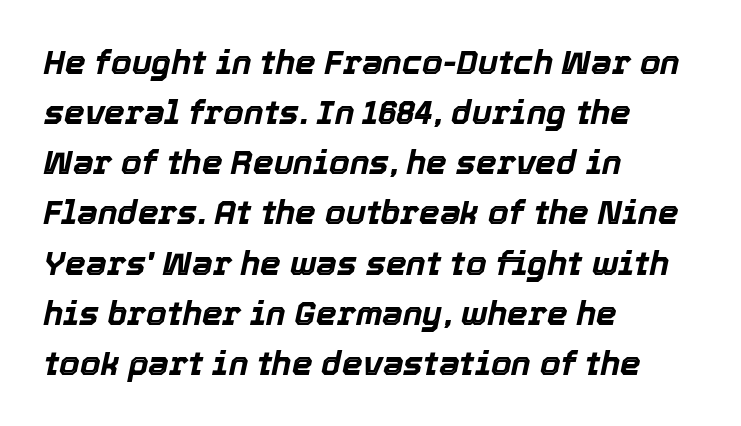
Each new line begins a customary step beneath the previous one. Teacher's note: observe the even left margin — that is flush-left alignment. Heavy, bold letterforms. The face used here is proportionally spaced, like ordinary book or web type. The rendering applies a slant to the glyphs.
